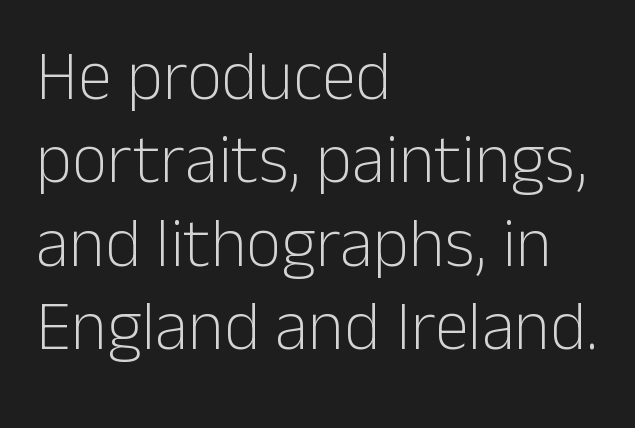
{"serif": "no", "italic": "no", "bold": "no", "weight": "light", "width": "normal", "stroke_contrast": "low", "x_height": "medium", "monospaced": "no", "underline": "no", "align": "left", "line_spacing_ratio": 1.21, "letter_spacing": "normal", "letter_spacing_em": 0.0, "glyph_px": 69}
